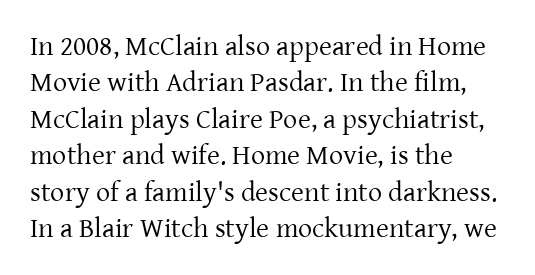
Just letters on the line, the space beneath them empty. Looks like regular typesetting: each glyph gets only the width it needs. The text block is weighted toward the left margin, trailing off unevenly rightward. How would I describe the line gaps? Plain and ordinary. This rendering employs a face with finishing strokes, i.e., a serif.
